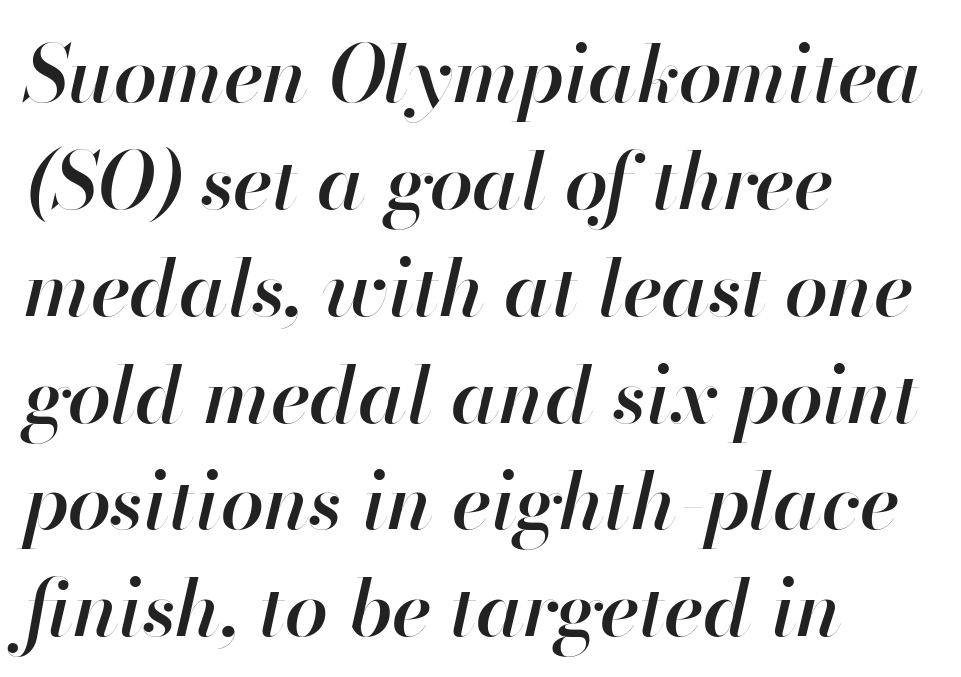
Q: Is the text bold? A: Semi-bold.
Q: Is the text italic (slanted)? A: Yes, it leans right by about 13 degrees.
Q: Is the text underlined? A: No.
Q: How is the paragraph aligned? A: Left-aligned.
Q: Is the spacing between letters normal or unusually wide? A: Normal.
Q: Is the spacing between lines tight, normal or loose? A: Normal.
Q: Width (condensed, normal, or wide)? A: Normal.
Q: Stroke contrast? A: High.
Q: x-height? A: Small.
Q: Monospaced? A: No.
